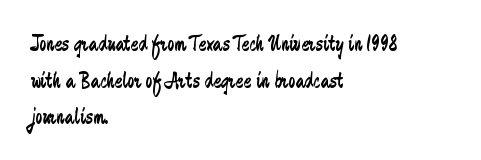
Notice how descenders clear the ascenders below comfortably — that's standard leading. Heft: none added — not bold. The tracking reads as untouched default to a designer's eye. If you drew a ruler down the left edge, every line would touch it.
